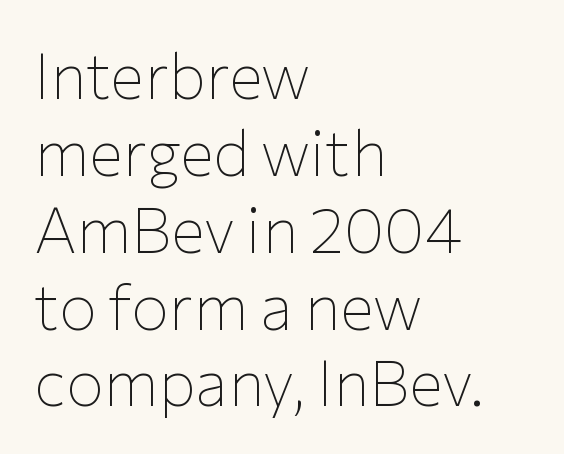
Q: Is the text bold? A: No.
Q: Is the text italic (slanted)? A: No, it is upright.
Q: Is the typeface a serif or a sans-serif typeface? A: Sans-serif.
Q: Is the text underlined? A: No.
Q: How is the paragraph aligned? A: Left-aligned.
Q: Is the spacing between letters normal or unusually wide? A: Normal.
Q: Width (condensed, normal, or wide)? A: Normal.
Q: Stroke contrast? A: Low.
Q: x-height? A: Medium.
Q: Monospaced? A: No.
